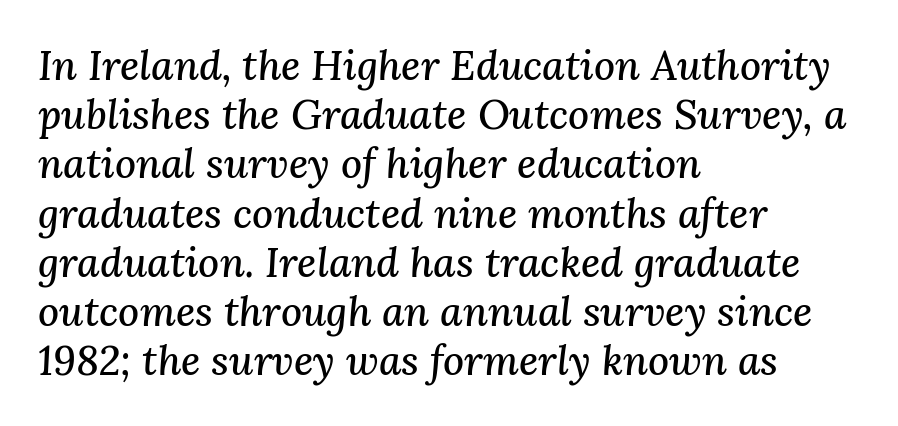
Think of a printed novel: that variable character pitch is what you see here. The paragraph shown leans on its left margin. Nobody touched the tracking dial on this one. Serif or sans? Serif — the stroke terminals have little feet.
